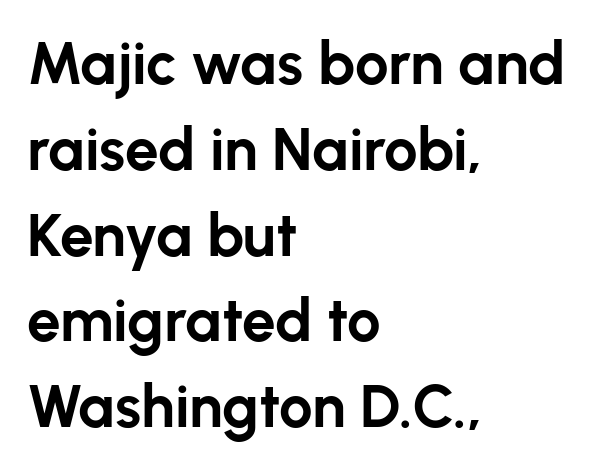
Style check: upright. How heavy is the stroke? Heavy — this is a bold. A typesetter would label this face a sans. If you measured baseline to baseline, you'd find a middling distance.
